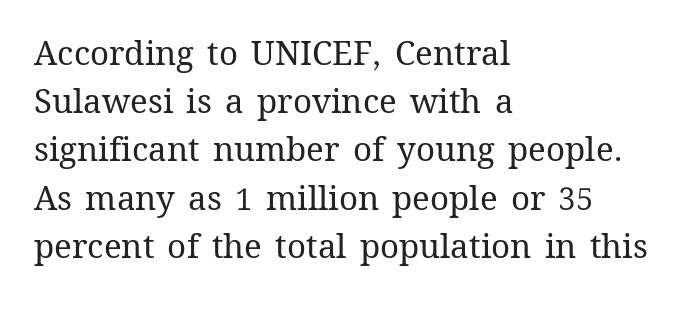
{"italic": "no", "bold": "no", "weight": "regular", "width": "normal", "stroke_contrast": "medium", "x_height": "medium", "monospaced": "no", "underline": "no", "align": "left", "line_spacing": "normal", "line_spacing_ratio": 1.46, "letter_spacing": "normal", "letter_spacing_em": 0.0, "glyph_px": 33}
